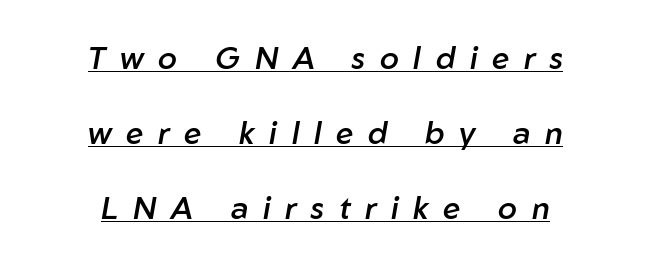
Q: Is the text bold? A: Semi-bold.
Q: Is the text italic (slanted)? A: Yes, it leans right by about 10 degrees.
Q: Is the text underlined? A: Yes.
Q: How is the paragraph aligned? A: Centered.
Q: Is the spacing between letters normal or unusually wide? A: Unusually wide.
Q: Is the spacing between lines tight, normal or loose? A: Loose.
Q: Width (condensed, normal, or wide)? A: Normal.
Q: Stroke contrast? A: Low.
Q: x-height? A: Medium.
Q: Monospaced? A: No.
